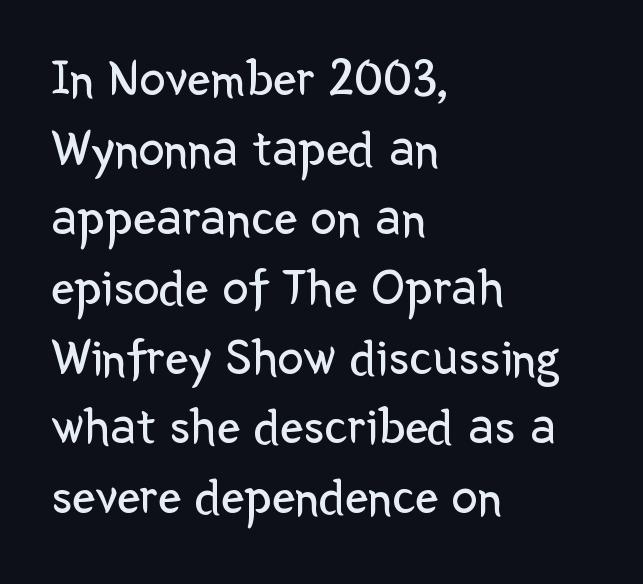
This rendering leaves character spacing at its baseline value. Where is the straight margin? On the left. The foot of each line stays bare and open. This sample has the flowing, uneven cadence of proportional lettering.
